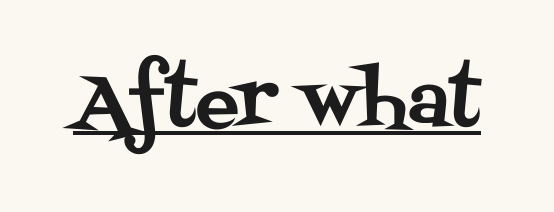
Q: Is the text italic (slanted)? A: No, it is upright.
Q: Is the typeface a serif or a sans-serif typeface? A: Serif.
Q: Is the text underlined? A: Yes.
Q: Is the spacing between letters normal or unusually wide? A: Normal.
Q: Width (condensed, normal, or wide)? A: Normal.
Q: Stroke contrast? A: Medium.
Q: x-height? A: Large.
Q: Monospaced? A: No.
